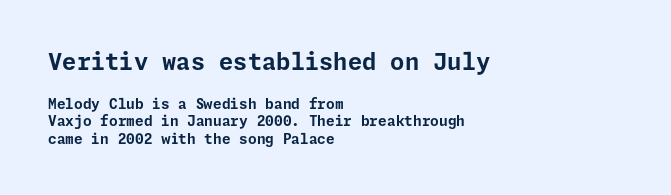
{"italic": "no", "bold": "yes", "underline": "no", "align": "left", "line_spacing_ratio": 1.24, "letter_spacing": "normal", "letter_spacing_em": 0.0, "larger_block": "first", "size_ratio": 1.64, "glyph_px": 23}
